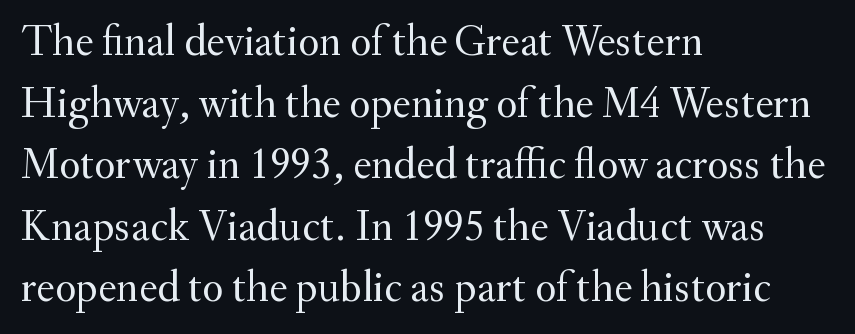
Ink coverage per letter is moderate at most. Does the leading feel generous? No, just average. Decoration check: the copy has no underline. This rendering employs a face with finishing strokes, i.e., a serif.
